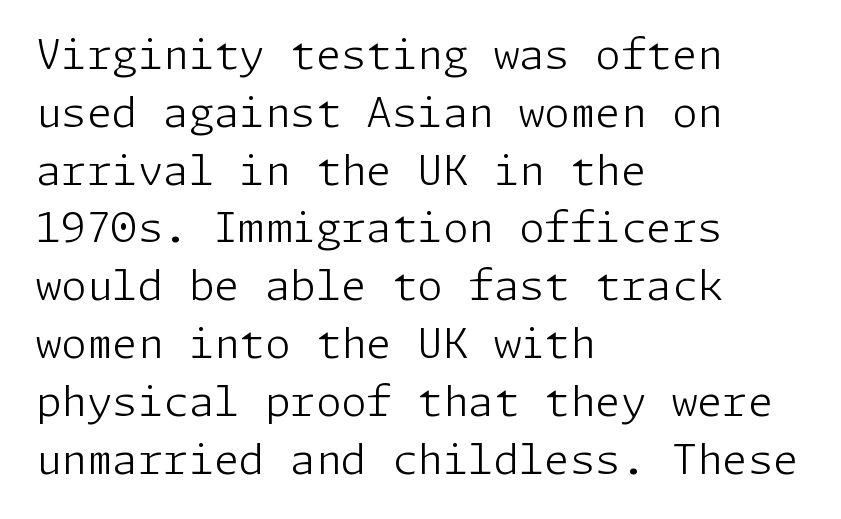
Q: Is the text bold? A: No.
Q: Is the text italic (slanted)? A: No, it is upright.
Q: Is the typeface a serif or a sans-serif typeface? A: Sans-serif.
Q: Is the text underlined? A: No.
Q: How is the paragraph aligned? A: Left-aligned.
Q: Is the spacing between letters normal or unusually wide? A: Normal.
Q: Is the spacing between lines tight, normal or loose? A: Normal.
Q: Width (condensed, normal, or wide)? A: Normal.
Q: Stroke contrast? A: Low.
Q: x-height? A: Medium.
